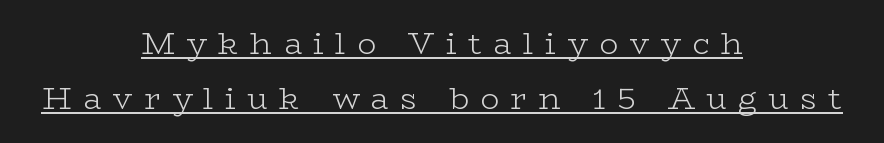
The image shows 31 px light, wide serif type, upright; set centered, line spacing 1.78x, unusually wide letter spacing (+0.37 em), underlined; low stroke contrast and a medium x-height.
